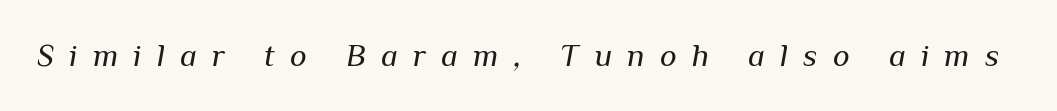
{"italic": "yes", "lean": "right", "slant_degrees": 10, "bold": "no", "weight": "regular", "width": "normal", "stroke_contrast": "medium", "x_height": "medium", "monospaced": "no", "underline": "no", "letter_spacing": "wide", "letter_spacing_em": 0.48, "glyph_px": 32}
